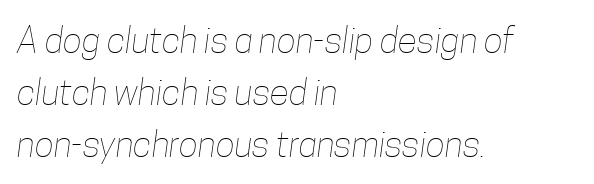
Q: Is the text bold? A: No.
Q: Is the text underlined? A: No.
Q: How is the paragraph aligned? A: Left-aligned.
Q: Is the spacing between letters normal or unusually wide? A: Normal.
Q: Is the spacing between lines tight, normal or loose? A: Normal.
Q: Width (condensed, normal, or wide)? A: Condensed.
Q: Stroke contrast? A: Low.
Q: x-height? A: Medium.
Q: Monospaced? A: No.
